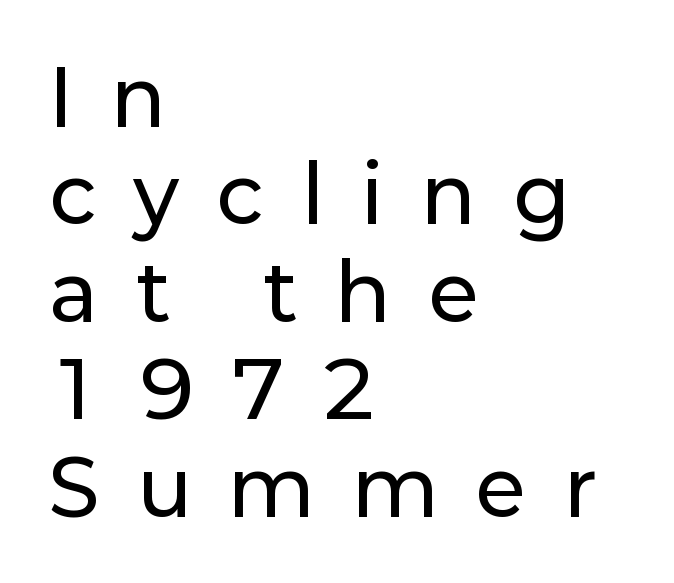
Q: Is the text italic (slanted)? A: No, it is upright.
Q: Is the typeface a serif or a sans-serif typeface? A: Sans-serif.
Q: Is the text underlined? A: No.
Q: How is the paragraph aligned? A: Left-aligned.
Q: Is the spacing between letters normal or unusually wide? A: Unusually wide.
Q: Is the spacing between lines tight, normal or loose? A: Normal.
Q: Width (condensed, normal, or wide)? A: Normal.
Q: Stroke contrast? A: Low.
Q: x-height? A: Medium.
Q: Monospaced? A: No.
